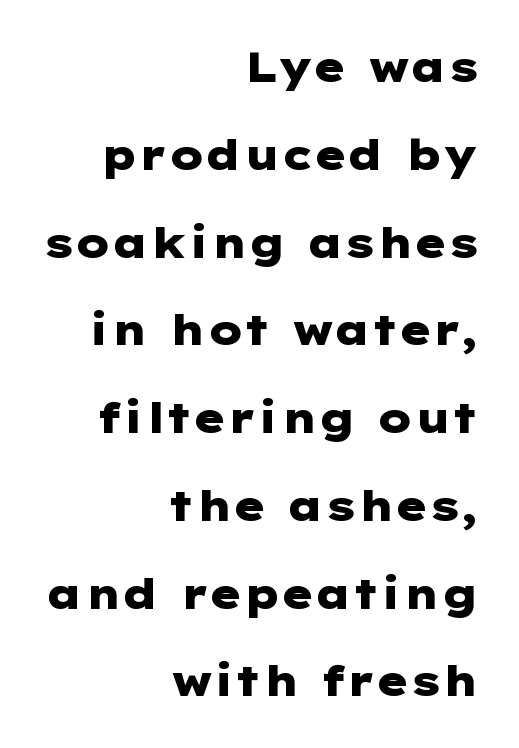
{"serif": "no", "italic": "no", "bold": "yes", "weight": "heavy", "width": "wide", "stroke_contrast": "low", "x_height": "medium", "underline": "no", "align": "right", "line_spacing": "loose", "line_spacing_ratio": 2.09, "letter_spacing": "normal", "letter_spacing_em": 0.0, "glyph_px": 42}
